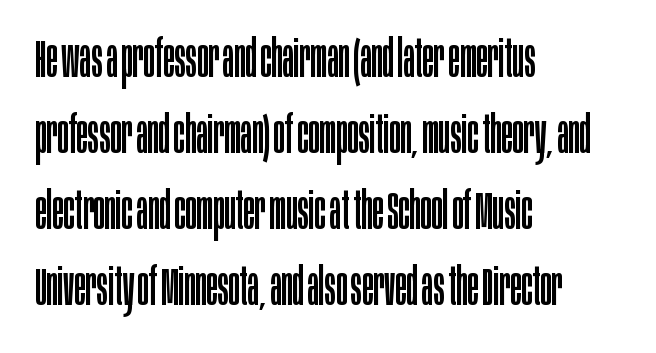
Stem width sits at or under what a default text font uses. One-word summary of the alignment: left. Nothing unusual about the tracking: characters are spaced as the font intends. Only glyphs here, with clear space below each row. Font category for this specimen: sans-serif. It's the straight-up-and-down kind of type.
